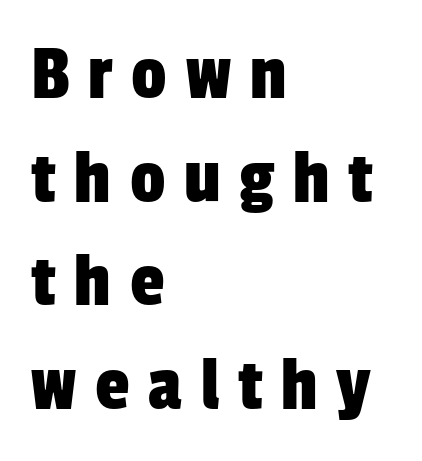
Spacing verdict: proportional, widths tailored to each character. The rendering anchors every line to the left-hand side. The type is letterspaced generously, with wide tracking. The letters carry no serifs — their stems end cleanly without finishing strokes.
